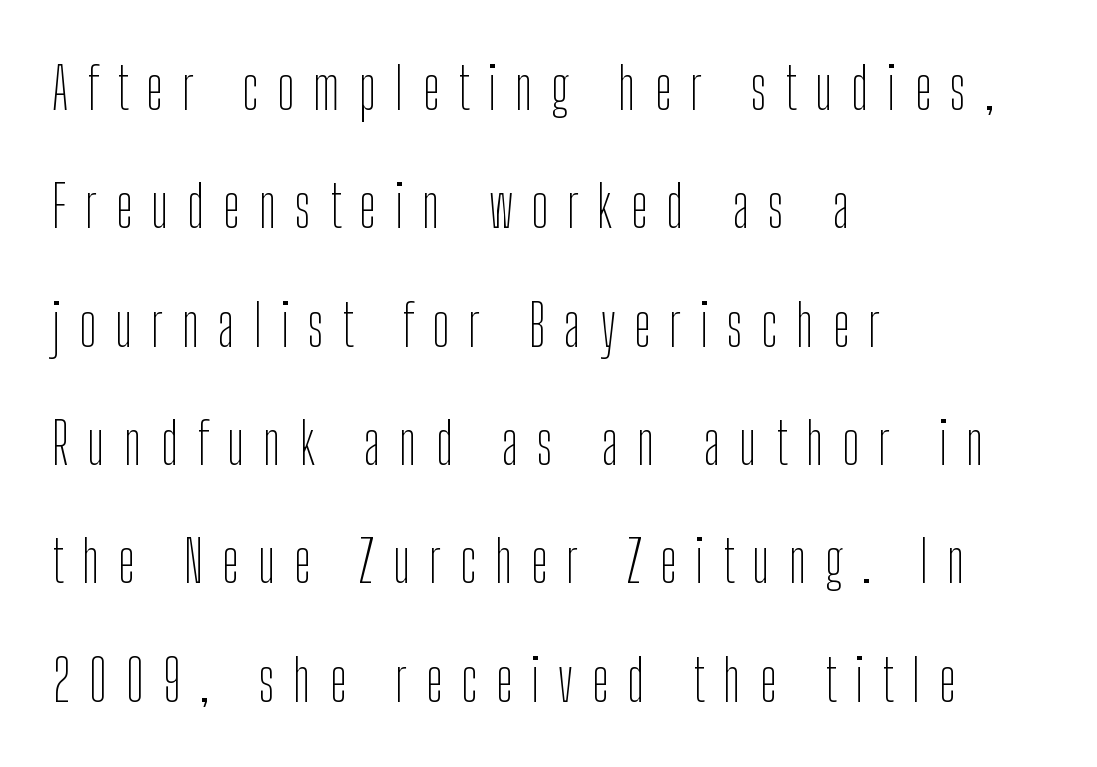
{"serif": "no", "italic": "no", "bold": "no", "weight": "thin", "width": "condensed", "stroke_contrast": "low", "x_height": "medium", "monospaced": "no", "underline": "no", "align": "left", "line_spacing": "loose", "line_spacing_ratio": 2.04, "letter_spacing": "wide", "letter_spacing_em": 0.32, "glyph_px": 58}
